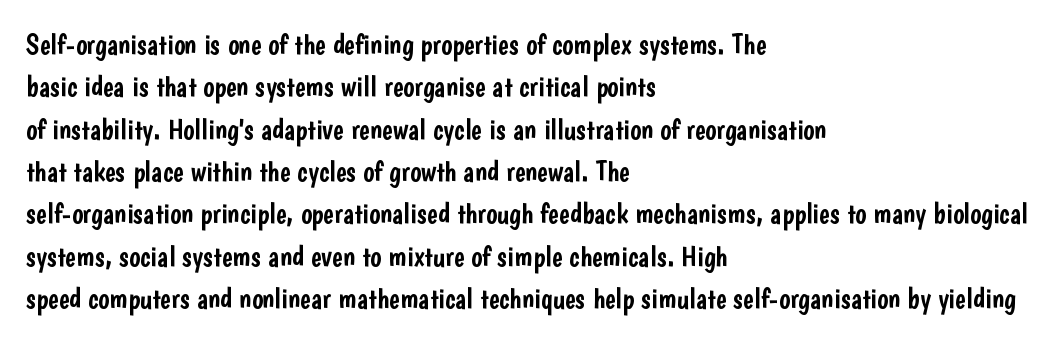
Q: Is the text italic (slanted)? A: No, it is upright.
Q: Is the typeface a serif or a sans-serif typeface? A: Sans-serif.
Q: Is the text underlined? A: No.
Q: How is the paragraph aligned? A: Left-aligned.
Q: Is the spacing between letters normal or unusually wide? A: Normal.
Q: Is the spacing between lines tight, normal or loose? A: Normal.
Q: Width (condensed, normal, or wide)? A: Condensed.
Q: Stroke contrast? A: Low.
Q: x-height? A: Medium.
Q: Monospaced? A: No.
